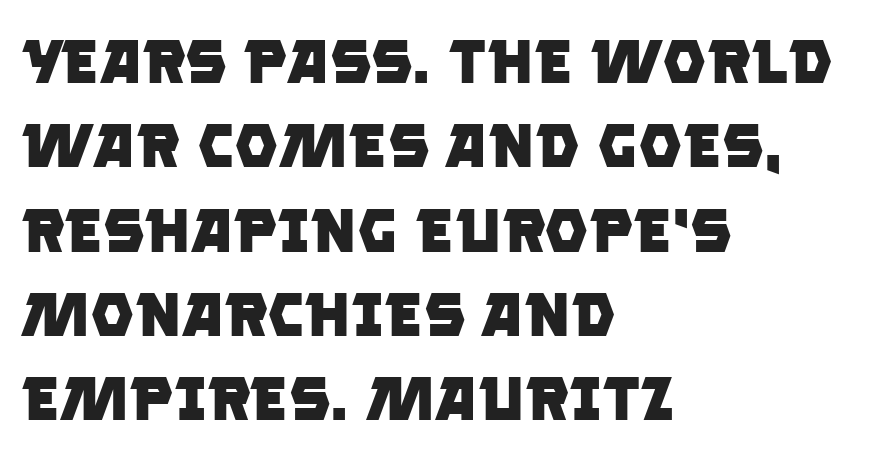
Spacing verdict: proportional, widths tailored to each character. How are the letters spaced? Ordinarily, with no added tracking. This sample keeps an unexceptional amount of space between lines. Reading down the block, your eye returns to a fixed left position each line. Clear beneath every line of the passage.
